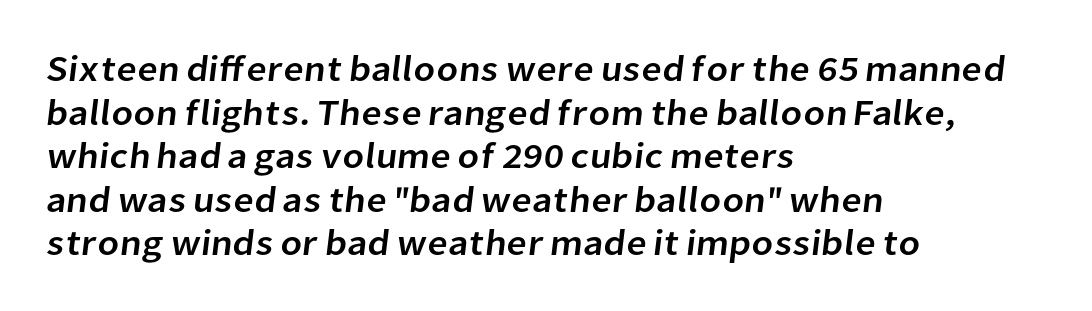
{"serif": "no", "width": "normal", "stroke_contrast": "low", "x_height": "medium", "monospaced": "no", "underline": "no", "align": "left", "line_spacing_ratio": 1.21, "letter_spacing": "normal", "letter_spacing_em": 0.0, "glyph_px": 36}
